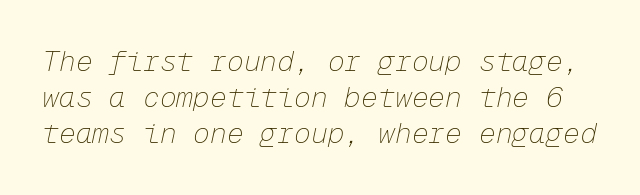
Stems and bowls with no extra thickness — not bold. You could count columns in this text — the font is strictly monospaced. The passage shown leans; its letterforms are oblique. Anything drawn beneath the words? Only blank space. The leading is moderate, giving the passage an even texture.
